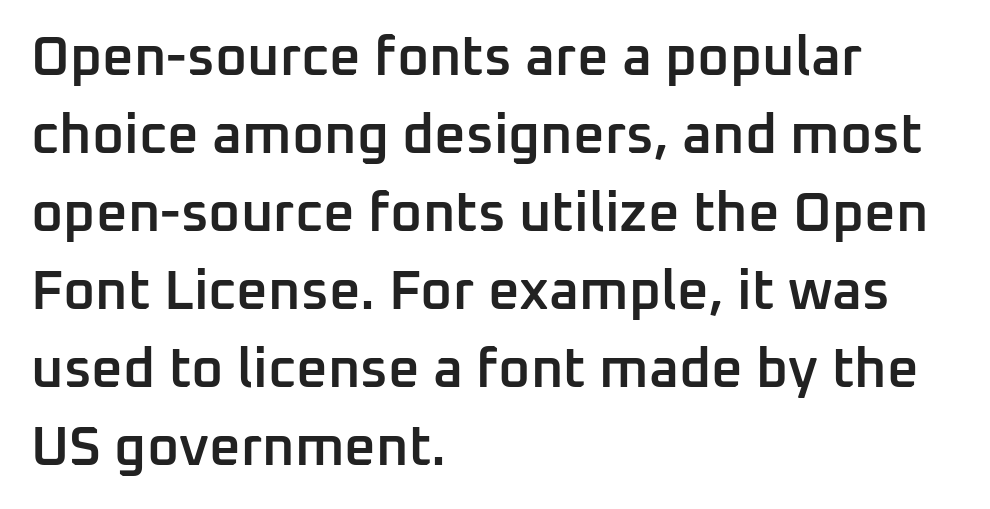
Q: Is the text bold? A: Semi-bold.
Q: Is the text italic (slanted)? A: No, it is upright.
Q: Is the typeface a serif or a sans-serif typeface? A: Sans-serif.
Q: Is the text underlined? A: No.
Q: How is the paragraph aligned? A: Left-aligned.
Q: Is the spacing between letters normal or unusually wide? A: Normal.
Q: Is the spacing between lines tight, normal or loose? A: Normal.
Q: Width (condensed, normal, or wide)? A: Normal.
Q: Stroke contrast? A: Low.
Q: x-height? A: Medium.
Q: Monospaced? A: No.
